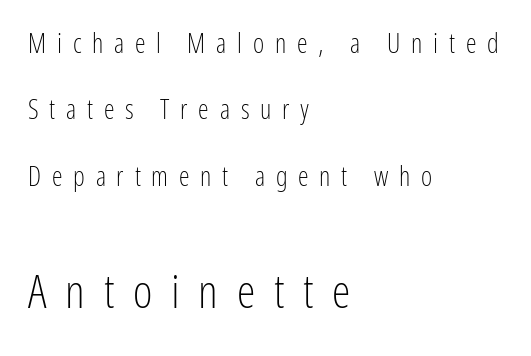
Stems and bowls with no extra thickness — not bold. The more generous point size was reserved for the lower chunk. The words here are not underlined. The letters stand upright; this is a roman face.
